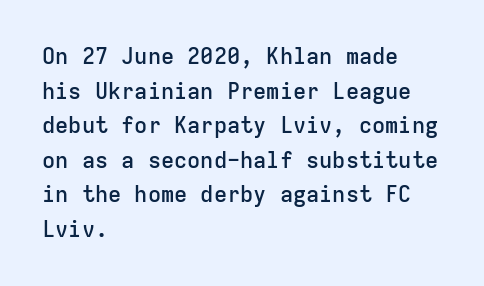
{"italic": "no", "bold": "semi", "underline": "no", "align": "left", "line_spacing": "normal", "line_spacing_ratio": 1.57, "letter_spacing": "normal", "letter_spacing_em": 0.0, "glyph_px": 22}
